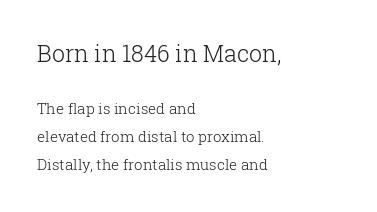
The image shows 23 px text type, upright; set left-aligned, line spacing 1.86x, normal letter spacing, not underlined; the first (top) block is 1.53x larger.
